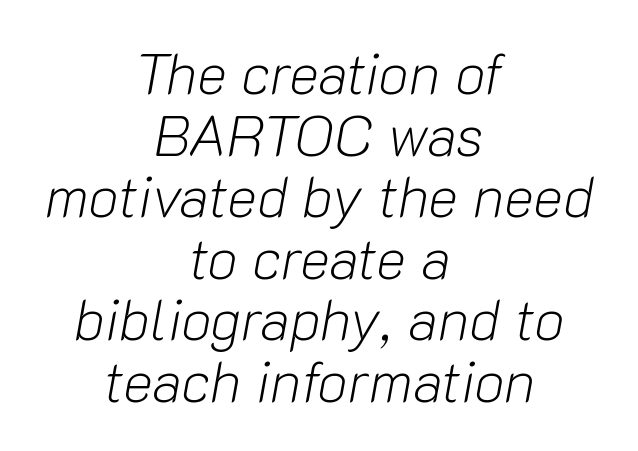
The image shows 57 px light type, italic (leaning right); set centered, tight line spacing (1.08x), normal letter spacing, not underlined; low stroke contrast and a medium x-height.
